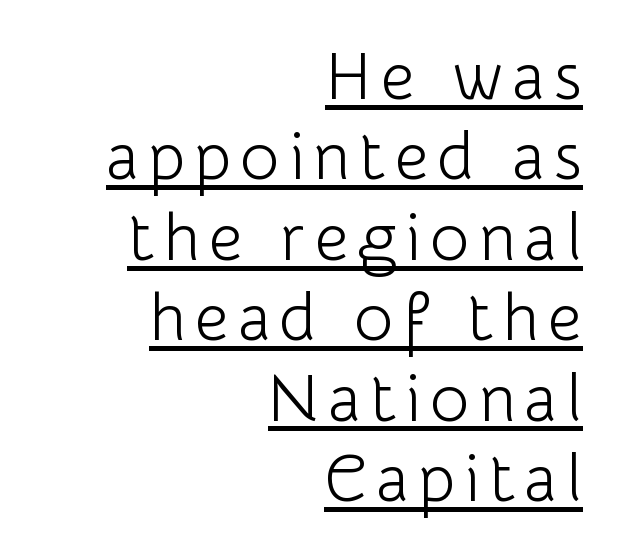
The image shows 67 px light sans-serif type, upright; set right-aligned, line spacing 1.2x, underlined; low stroke contrast and a medium x-height.
